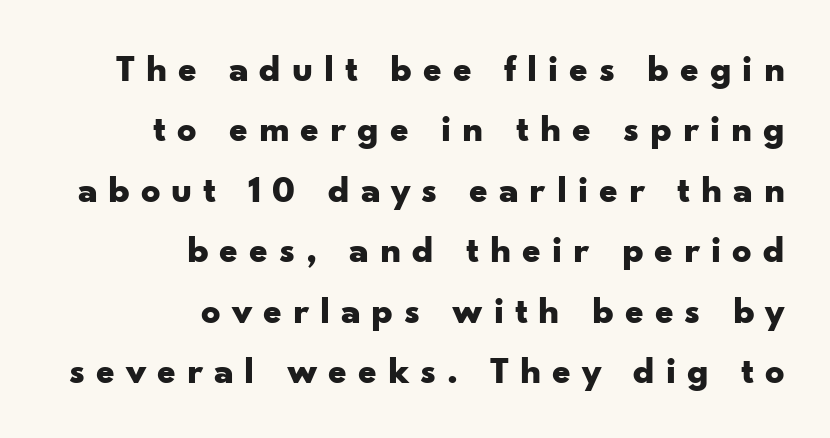
The image shows 38 px bold, wide sans-serif type, upright; set right-aligned, normal line spacing (1.59x), unusually wide letter spacing (+0.28 em), not underlined; low stroke contrast and a small x-height.
